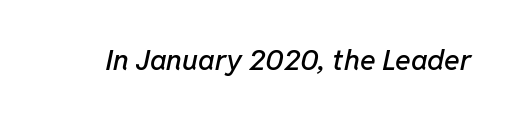
{"italic": "yes", "lean": "right", "slant_degrees": 11, "width": "normal", "stroke_contrast": "low", "x_height": "medium", "monospaced": "no", "underline": "no", "letter_spacing": "normal", "letter_spacing_em": 0.0, "glyph_px": 29}
